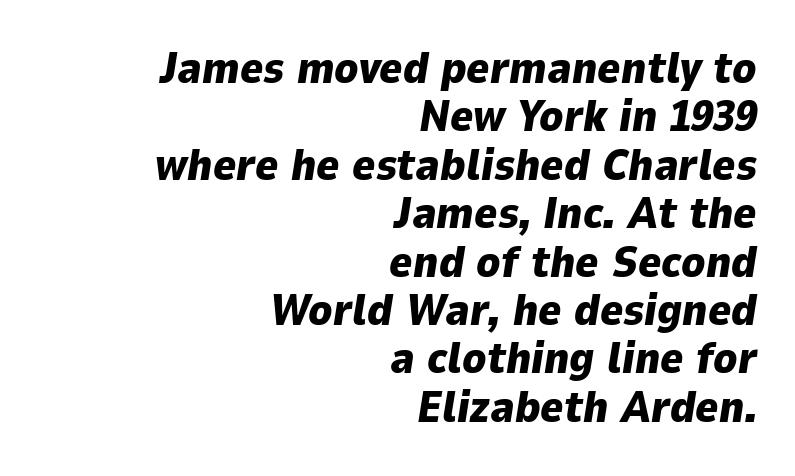
The passage shown is typed in a proportional face where columns would drift. A full-strength bold gives these letters their thick strokes. You can tell it's italic because the verticals aren't actually vertical. Successive baselines arrive quickly, one right under another. The line texture is even and compact thanks to regular tracking. Unmarked baselines from the first word to the last.
